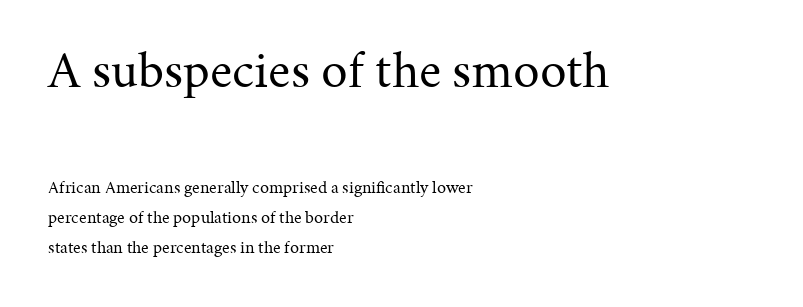
Q: Is the text bold? A: No.
Q: Is the text italic (slanted)? A: No, it is upright.
Q: Is the typeface a serif or a sans-serif typeface? A: Serif.
Q: Is the text underlined? A: No.
Q: How is the paragraph aligned? A: Left-aligned.
Q: Is the spacing between letters normal or unusually wide? A: Normal.
Q: Is the spacing between lines tight, normal or loose? A: Normal.
Q: Which block of text is set in a larger size, the first (top) or the second (bottom)? A: The first (top) one.
Q: Width (condensed, normal, or wide)? A: Normal.
Q: Stroke contrast? A: Medium.
Q: x-height? A: Medium.
Q: Monospaced? A: No.
